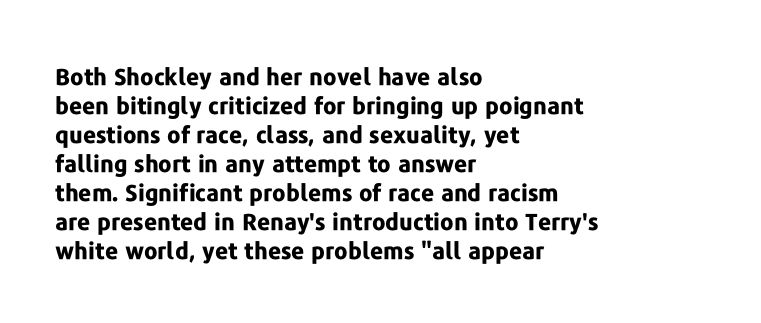
{"italic": "no", "bold": "yes", "underline": "no", "align": "left", "line_spacing": "normal", "line_spacing_ratio": 1.26, "letter_spacing": "normal", "letter_spacing_em": 0.0, "glyph_px": 23}
